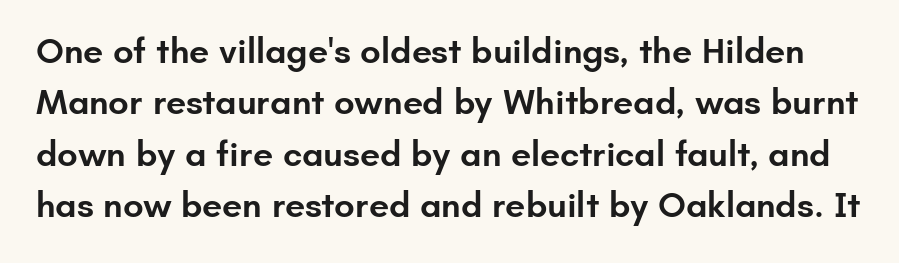
{"serif": "no", "italic": "no", "bold": "semi", "weight": "semibold", "width": "normal", "stroke_contrast": "low", "x_height": "small", "monospaced": "no", "underline": "no", "line_spacing": "normal", "line_spacing_ratio": 1.43, "letter_spacing": "normal", "letter_spacing_em": 0.0, "glyph_px": 36}
